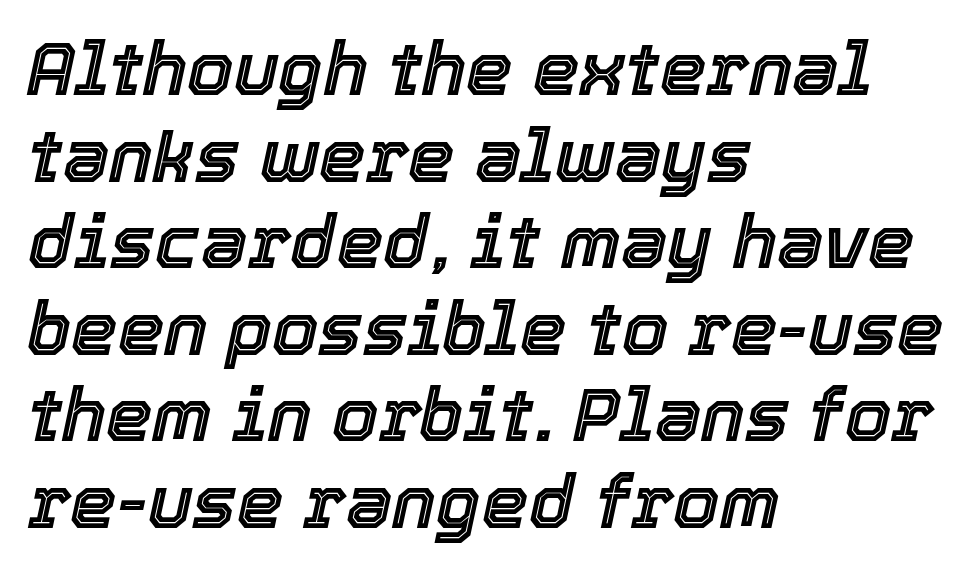
Check under the words: just untouched page. This sample is left-justified, so line endings fall wherever the words run out. The specimen reads as italic at a glance. You could not count columns in this text — the font is proportionally spaced. Words appear dense and cohesive because spacing is normal.
